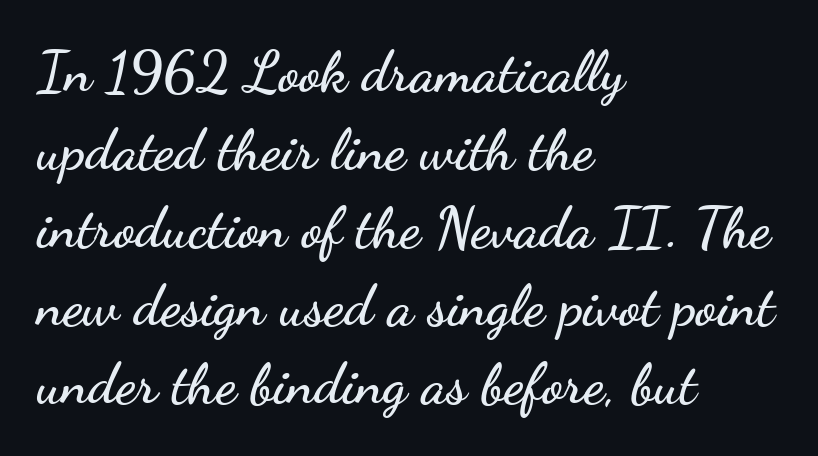
The image shows 57 px wide sans-serif type; set left-aligned, normal line spacing (1.37x), normal letter spacing, not underlined; low stroke contrast and a small x-height.
